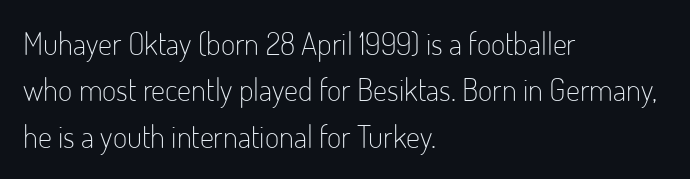
{"serif": "no", "italic": "no", "bold": "no", "weight": "light", "width": "condensed", "stroke_contrast": "low", "x_height": "small", "monospaced": "no", "underline": "no", "align": "left", "line_spacing": "normal", "line_spacing_ratio": 1.5, "letter_spacing": "normal", "letter_spacing_em": 0.0, "glyph_px": 31}
